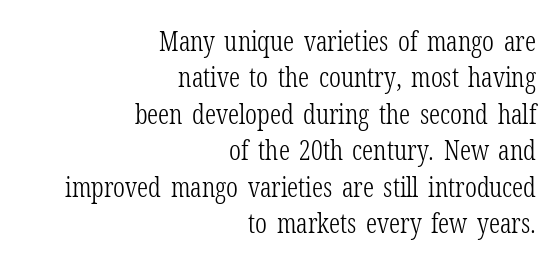
Q: Is the text bold? A: No.
Q: Is the text italic (slanted)? A: No, it is upright.
Q: Is the text underlined? A: No.
Q: How is the paragraph aligned? A: Right-aligned.
Q: Is the spacing between letters normal or unusually wide? A: Normal.
Q: Is the spacing between lines tight, normal or loose? A: Normal.
